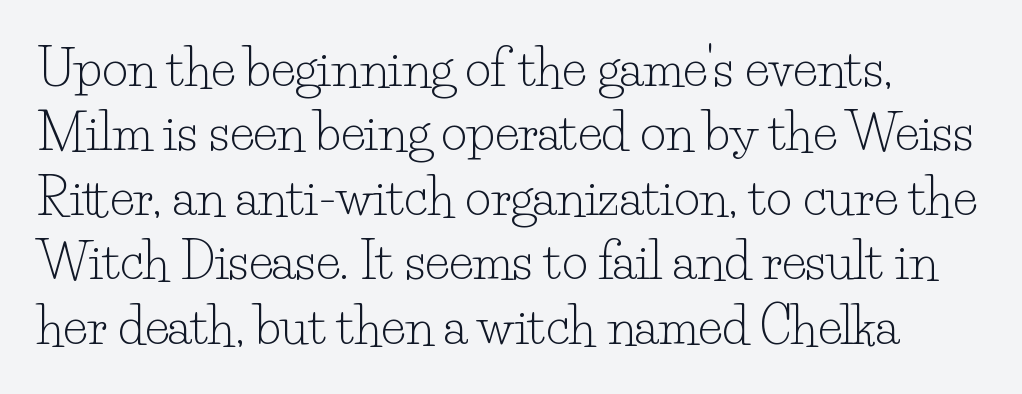
The image shows 50 px light serif type, upright; set normal line spacing (1.29x), normal letter spacing, not underlined; low stroke contrast and a small x-height.
